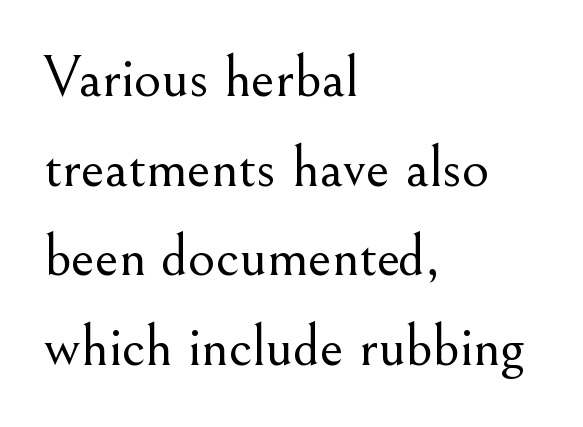
The image shows 59 px light serif type, upright; set left-aligned, normal line spacing (1.52x), normal letter spacing, not underlined; medium stroke contrast and a small x-height.
